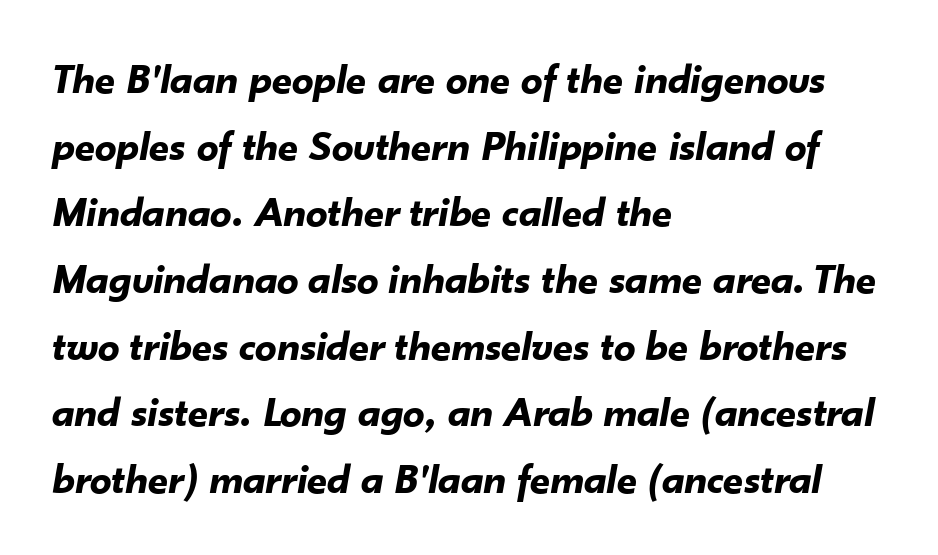
{"italic": "yes", "lean": "right", "slant_degrees": 10, "bold": "yes", "weight": "bold", "width": "normal", "stroke_contrast": "low", "x_height": "small", "monospaced": "no", "underline": "no", "align": "left", "line_spacing": "normal", "line_spacing_ratio": 1.55, "letter_spacing": "normal", "letter_spacing_em": 0.0, "glyph_px": 43}
